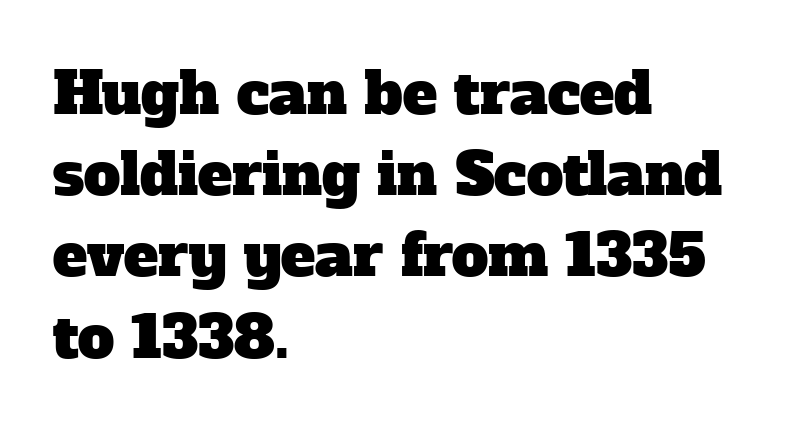
{"serif": "yes", "width": "normal", "stroke_contrast": "low", "x_height": "medium", "monospaced": "no", "underline": "no", "align": "left", "line_spacing": "normal", "line_spacing_ratio": 1.4, "letter_spacing": "normal", "letter_spacing_em": 0.0, "glyph_px": 58}
